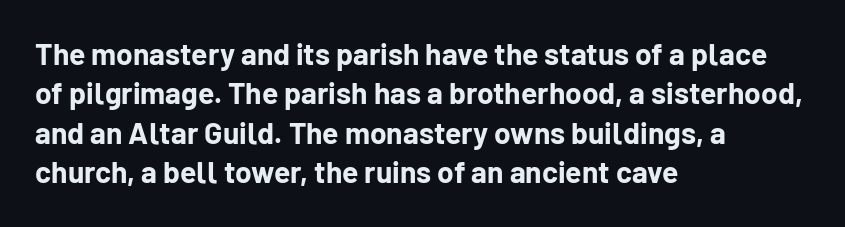
{"serif": "no", "italic": "no", "bold": "yes", "weight": "bold", "width": "normal", "stroke_contrast": "low", "x_height": "medium", "monospaced": "no", "underline": "no", "align": "left", "line_spacing": "normal", "line_spacing_ratio": 1.31, "letter_spacing": "normal", "letter_spacing_em": 0.0, "glyph_px": 30}
